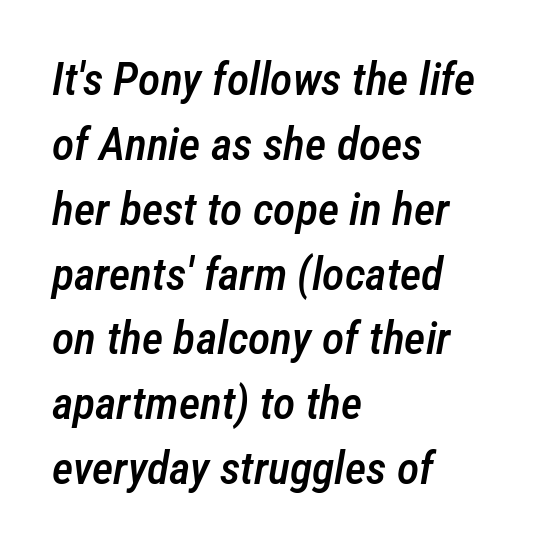
{"italic": "yes", "lean": "right", "slant_degrees": 12, "bold": "semi", "weight": "semibold", "width": "condensed", "stroke_contrast": "low", "x_height": "medium", "monospaced": "no", "underline": "no", "align": "left", "line_spacing": "normal", "line_spacing_ratio": 1.41, "letter_spacing": "normal", "letter_spacing_em": 0.0, "glyph_px": 46}
